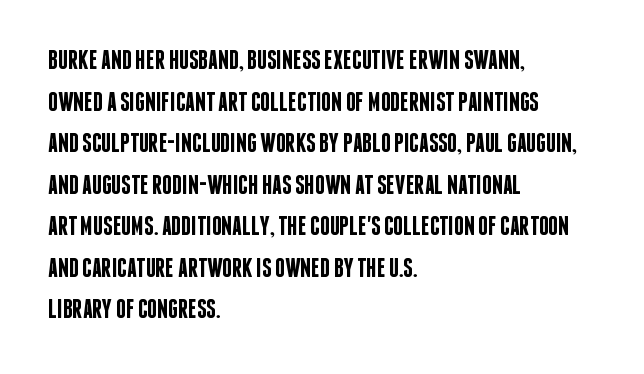
{"italic": "no", "bold": "semi", "underline": "no", "align": "left", "line_spacing": "normal", "line_spacing_ratio": 1.54, "letter_spacing": "normal", "letter_spacing_em": 0.0, "glyph_px": 27}
